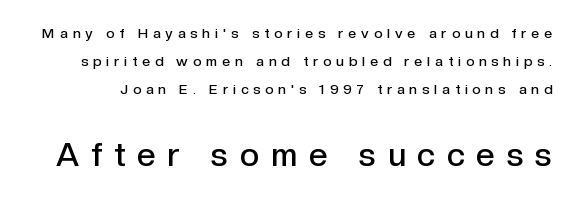
{"serif": "no", "italic": "no", "bold": "semi", "weight": "semibold", "width": "normal", "x_height": "medium", "monospaced": "no", "underline": "no", "line_spacing": "loose", "line_spacing_ratio": 1.99, "letter_spacing": "wide", "letter_spacing_em": 0.36, "larger_block": "second", "size_ratio": 2.36, "glyph_px": 33}
